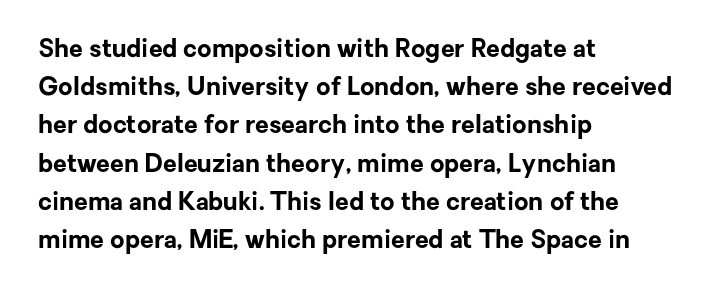
{"italic": "no", "bold": "yes", "underline": "no", "align": "left", "line_spacing": "normal", "line_spacing_ratio": 1.53, "letter_spacing": "normal", "letter_spacing_em": 0.0, "glyph_px": 25}
